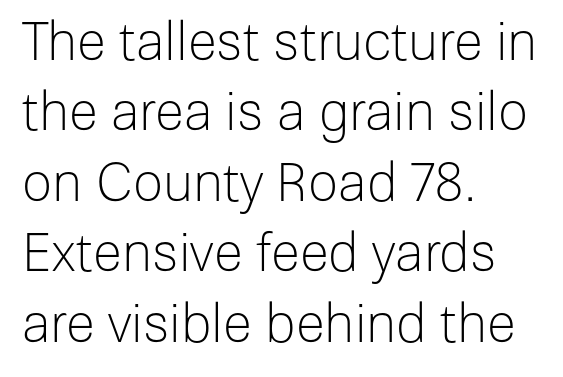
The image shows 53 px light sans-serif type, upright; set left-aligned, normal line spacing (1.33x), normal letter spacing, not underlined; low stroke contrast and a medium x-height.
